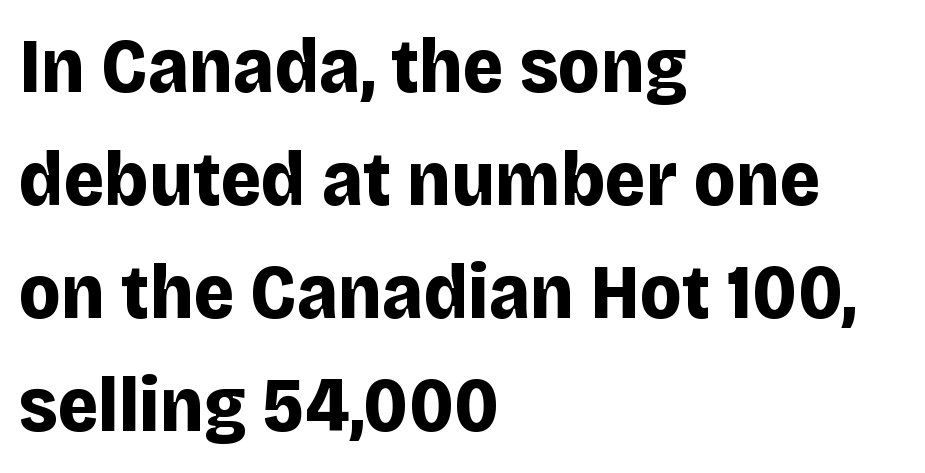
The image shows 78 px bold sans-serif type, upright; set left-aligned, normal line spacing (1.45x), normal letter spacing, not underlined; low stroke contrast and a large x-height.
